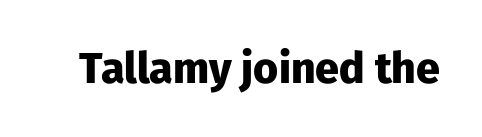
Set as a true bold cut, around the 700 mark. This rendering leaves character spacing at its baseline value. Serifs: no, the terminals of the letterforms are clean. Underlining? Definitely not there.
